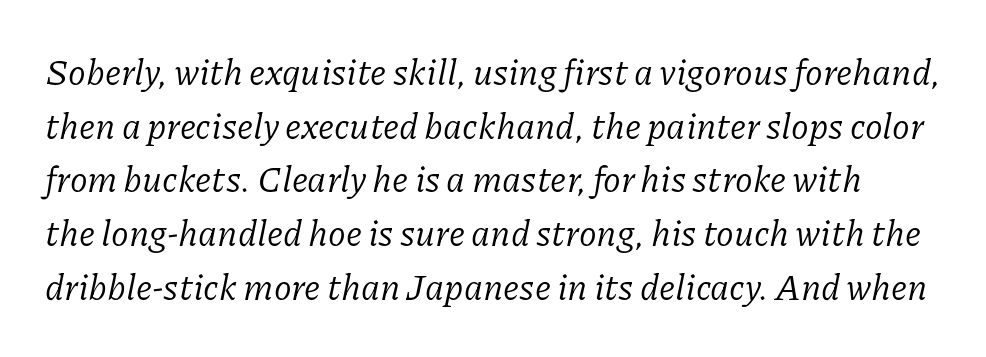
{"serif": "yes", "italic": "yes", "lean": "right", "slant_degrees": 11, "bold": "no", "weight": "regular", "width": "normal", "stroke_contrast": "low", "x_height": "medium", "monospaced": "no", "underline": "no", "line_spacing": "normal", "line_spacing_ratio": 1.49, "letter_spacing": "normal", "letter_spacing_em": 0.0, "glyph_px": 36}
